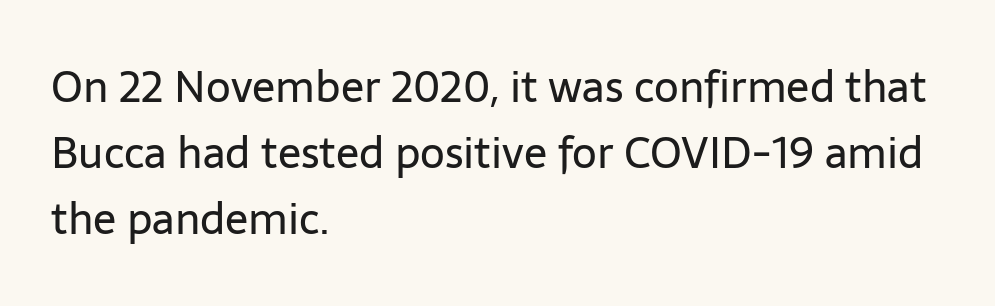
Varying glyph widths throughout — classic text-font behaviour. Short and long lines alike share a common starting point at left. Nope, not italic — everything's standing straight. Serifs: no, the terminals of the letterforms are clean. Vertically, the passage feels balanced, rows spaced as you'd expect. The area under the type is left untouched.
